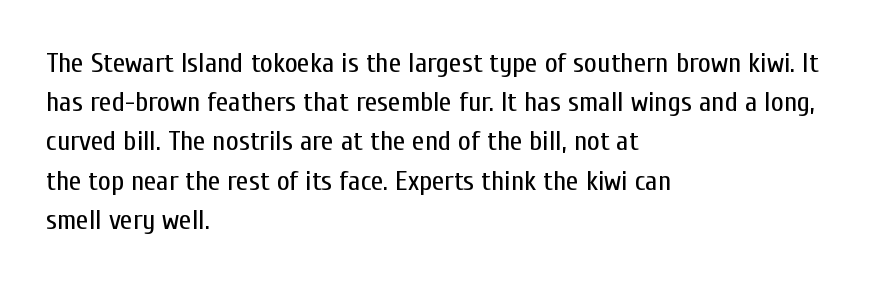
Q: Is the text bold? A: No.
Q: Is the text italic (slanted)? A: No, it is upright.
Q: Is the typeface a serif or a sans-serif typeface? A: Sans-serif.
Q: Is the text underlined? A: No.
Q: How is the paragraph aligned? A: Left-aligned.
Q: Is the spacing between letters normal or unusually wide? A: Normal.
Q: Is the spacing between lines tight, normal or loose? A: Normal.
Q: Width (condensed, normal, or wide)? A: Condensed.
Q: Stroke contrast? A: Low.
Q: x-height? A: Medium.
Q: Monospaced? A: No.
